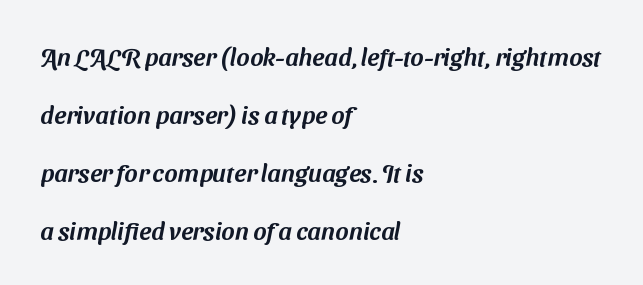
Q: Is the text underlined? A: No.
Q: How is the paragraph aligned? A: Left-aligned.
Q: Is the spacing between letters normal or unusually wide? A: Normal.
Q: Is the spacing between lines tight, normal or loose? A: Loose.
